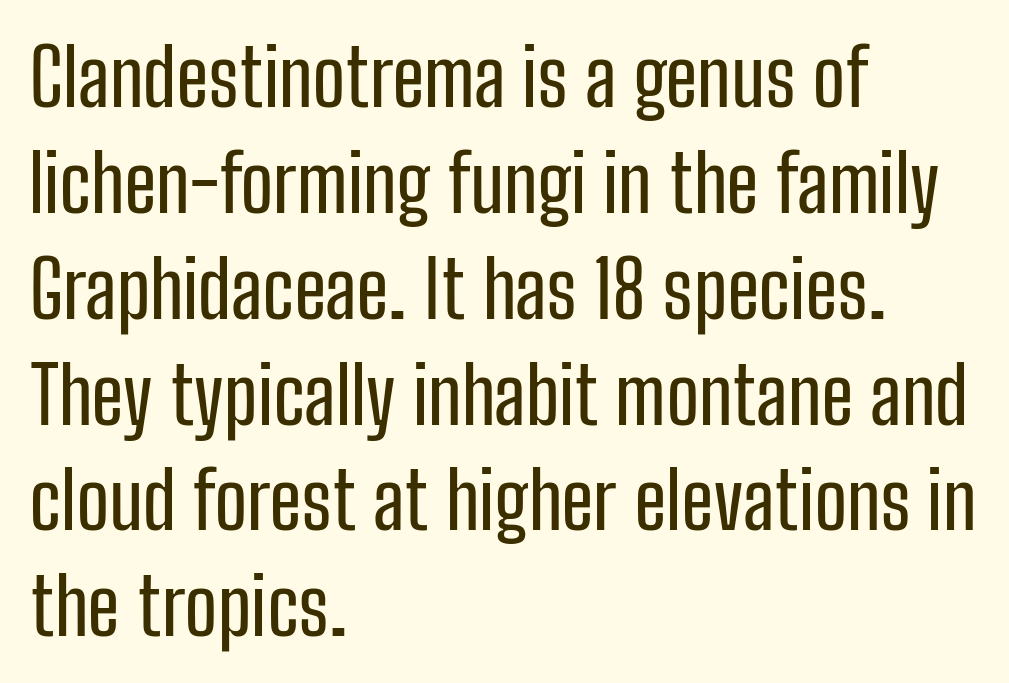
Q: Is the text italic (slanted)? A: No, it is upright.
Q: Is the typeface a serif or a sans-serif typeface? A: Sans-serif.
Q: Is the text underlined? A: No.
Q: How is the paragraph aligned? A: Left-aligned.
Q: Is the spacing between letters normal or unusually wide? A: Normal.
Q: Is the spacing between lines tight, normal or loose? A: Normal.
Q: Width (condensed, normal, or wide)? A: Condensed.
Q: Stroke contrast? A: Low.
Q: x-height? A: Medium.
Q: Monospaced? A: No.
